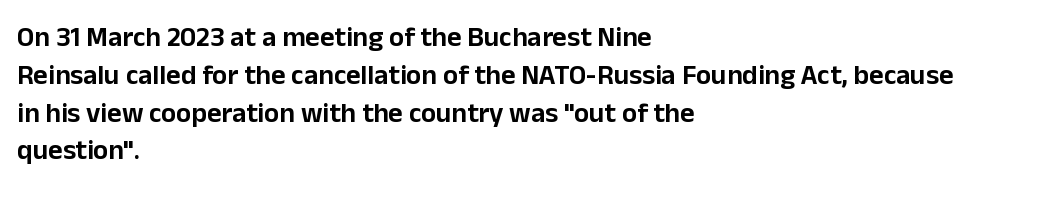
The image shows 28 px sans-serif type, upright; set left-aligned, normal line spacing (1.35x), normal letter spacing, not underlined; low stroke contrast and a medium x-height.
